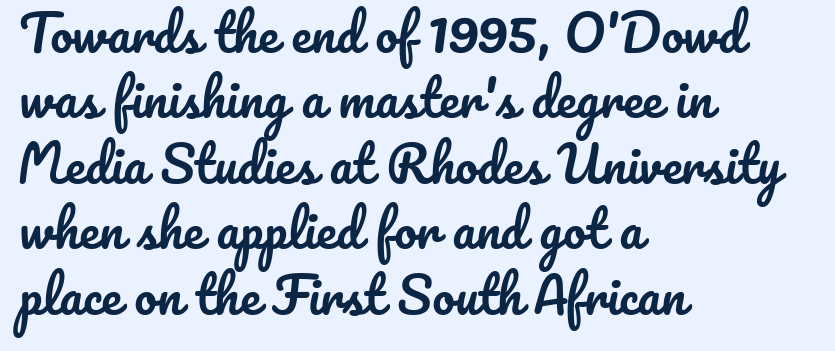
{"width": "normal", "stroke_contrast": "low", "x_height": "small", "monospaced": "no", "underline": "no", "align": "left", "line_spacing": "normal", "line_spacing_ratio": 1.31, "letter_spacing": "normal", "letter_spacing_em": 0.0, "glyph_px": 50}
